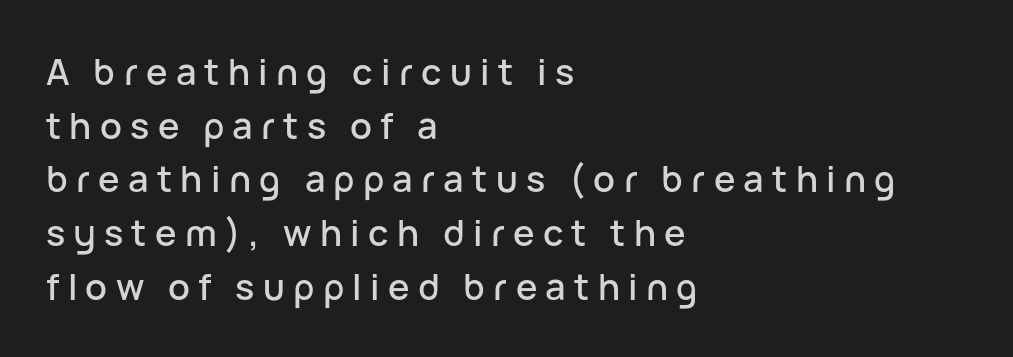
The image shows 36 px sans-serif type, upright; set left-aligned, normal line spacing (1.49x), unusually wide letter spacing (+0.23 em), not underlined; low stroke contrast and a medium x-height.
